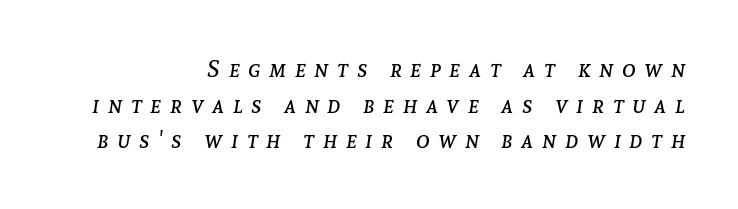
Q: Is the text bold? A: No.
Q: Is the text italic (slanted)? A: Yes, it leans right by about 8 degrees.
Q: Is the text underlined? A: No.
Q: How is the paragraph aligned? A: Right-aligned.
Q: Is the spacing between letters normal or unusually wide? A: Unusually wide.
Q: Is the spacing between lines tight, normal or loose? A: Normal.
